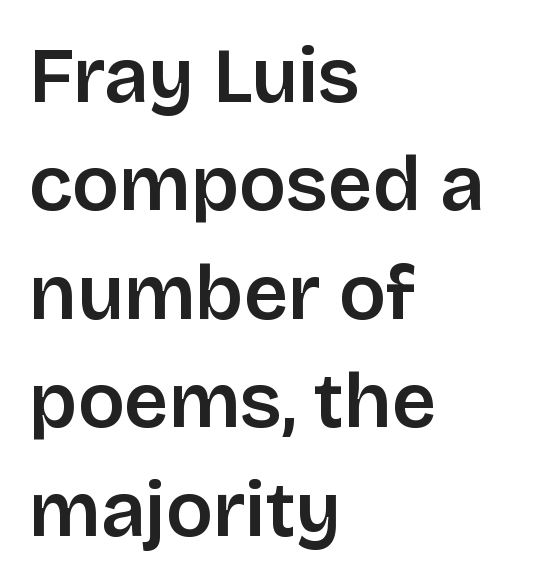
The image shows 78 px sans-serif type, upright; set left-aligned, normal line spacing (1.39x), normal letter spacing, not underlined; low stroke contrast and a large x-height.
